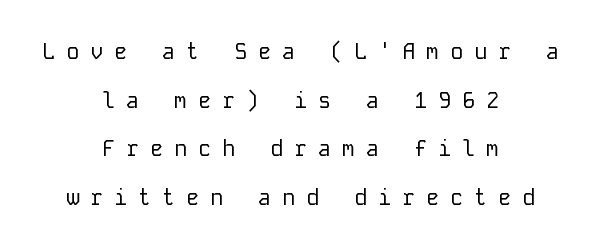
{"italic": "no", "bold": "no", "underline": "no", "align": "center", "line_spacing": "loose", "line_spacing_ratio": 2.21, "letter_spacing": "wide", "letter_spacing_em": 0.49, "glyph_px": 22}
